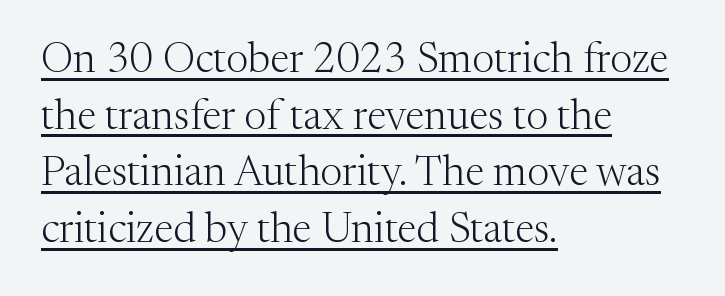
The image shows 42 px light serif type, upright; set left-aligned, normal line spacing (1.35x), normal letter spacing, underlined; medium stroke contrast and a medium x-height.
